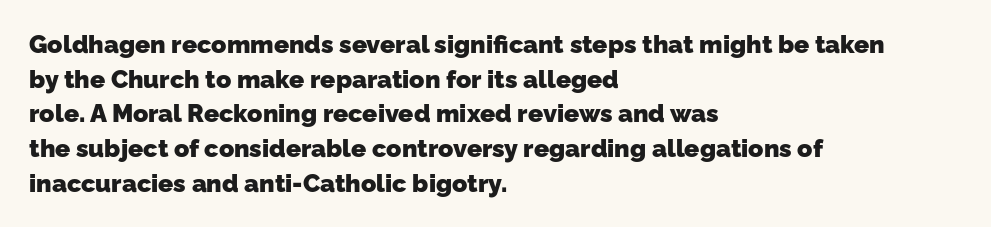
Q: Is the text bold? A: Yes.
Q: Is the text underlined? A: No.
Q: How is the paragraph aligned? A: Left-aligned.
Q: Is the spacing between letters normal or unusually wide? A: Normal.
Q: Is the spacing between lines tight, normal or loose? A: Normal.
